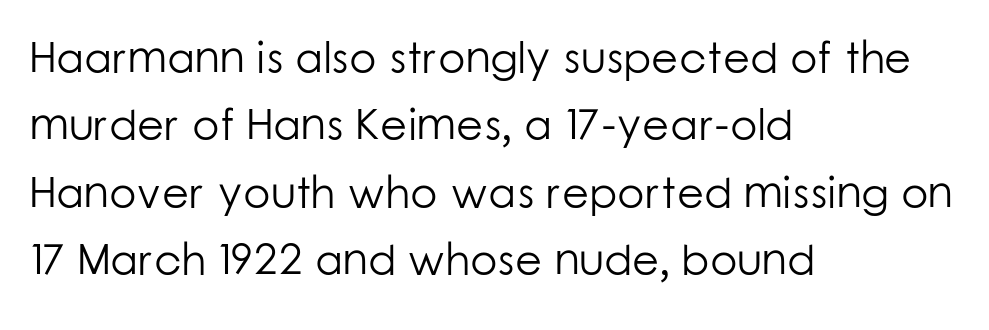
Tall strokes in this sample are plumb rather than angled. Teacher's note: observe the even left margin — that is flush-left alignment. Nobody touched the tracking dial on this one. The weight would be labelled regular, book, light, or lighter still. Here the designer chose a conventional face with non-uniform glyph widths. This rendering features lettering with no underline.
